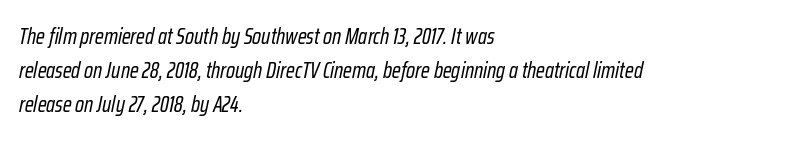
The image shows 22 px text type, italic (leaning right); set left-aligned, normal line spacing (1.55x), normal letter spacing, not underlined.
